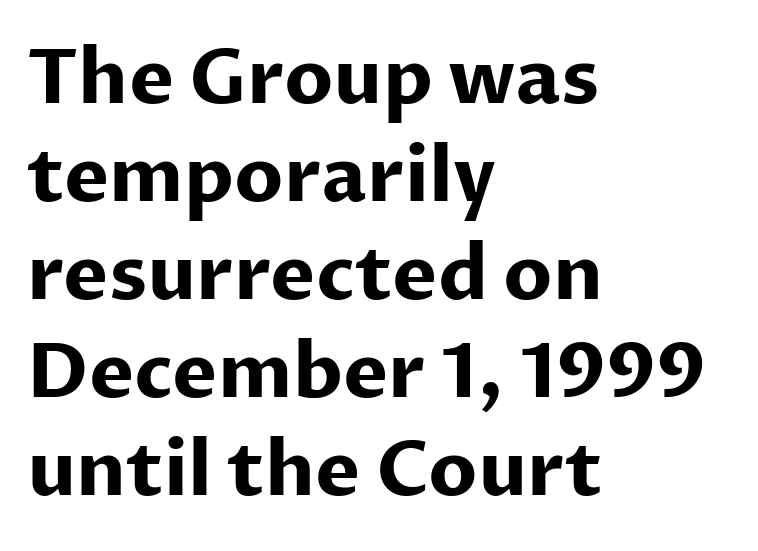
The image shows 76 px bold sans-serif type, upright; set left-aligned, normal line spacing (1.29x), normal letter spacing, not underlined; low stroke contrast and a medium x-height.
